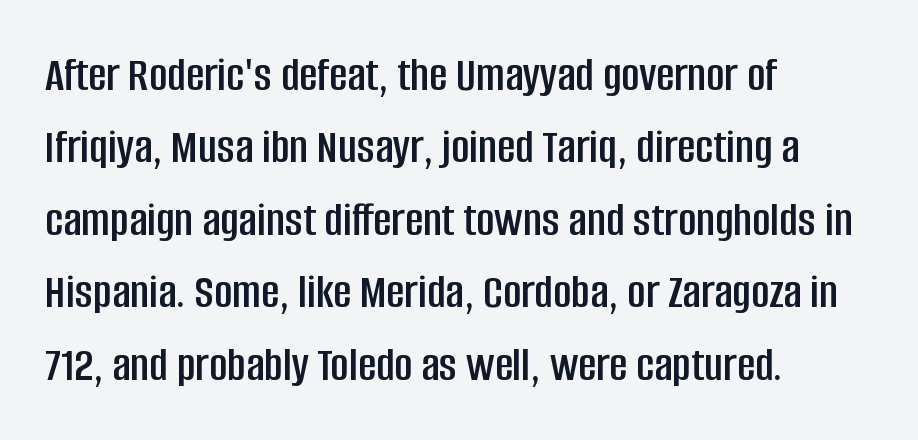
{"serif": "no", "italic": "no", "width": "condensed", "stroke_contrast": "low", "x_height": "large", "monospaced": "no", "underline": "no", "align": "left", "line_spacing": "normal", "line_spacing_ratio": 1.45, "letter_spacing": "normal", "letter_spacing_em": 0.0, "glyph_px": 50}
